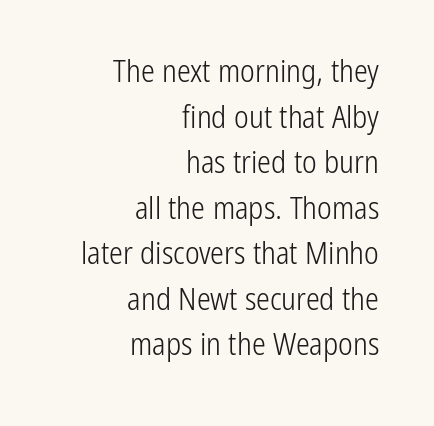
{"serif": "no", "italic": "no", "bold": "no", "weight": "light", "width": "condensed", "stroke_contrast": "low", "x_height": "medium", "monospaced": "no", "underline": "no", "align": "right", "line_spacing": "normal", "line_spacing_ratio": 1.47, "letter_spacing": "normal", "letter_spacing_em": 0.0, "glyph_px": 31}
